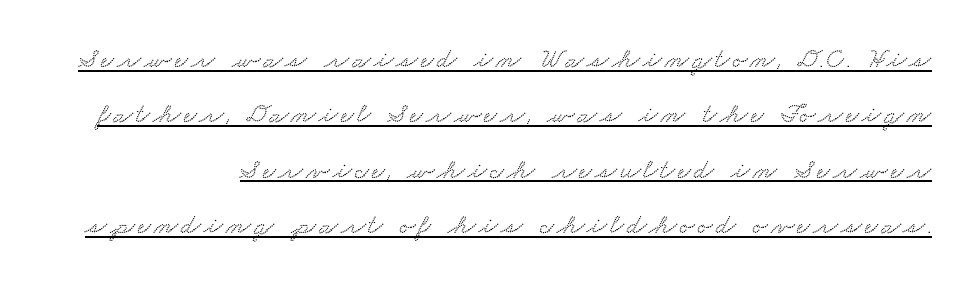
Does the leading feel generous? Absolutely, it's lavish. This rendering features underlined lettering. Think of a printed novel: that variable character pitch is what you see here. The face used here is seriffed, in the tradition of book romans.
